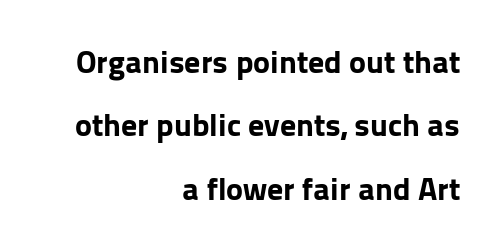
{"serif": "no", "italic": "no", "bold": "yes", "weight": "bold", "width": "normal", "stroke_contrast": "low", "x_height": "medium", "monospaced": "no", "underline": "no", "align": "right", "line_spacing": "loose", "line_spacing_ratio": 1.98, "letter_spacing": "normal", "letter_spacing_em": 0.0, "glyph_px": 32}
